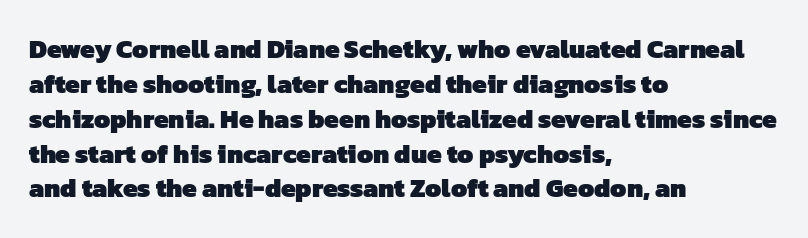
{"bold": "yes", "underline": "no", "align": "left", "line_spacing": "normal", "line_spacing_ratio": 1.34, "letter_spacing": "normal", "letter_spacing_em": 0.0, "glyph_px": 26}
